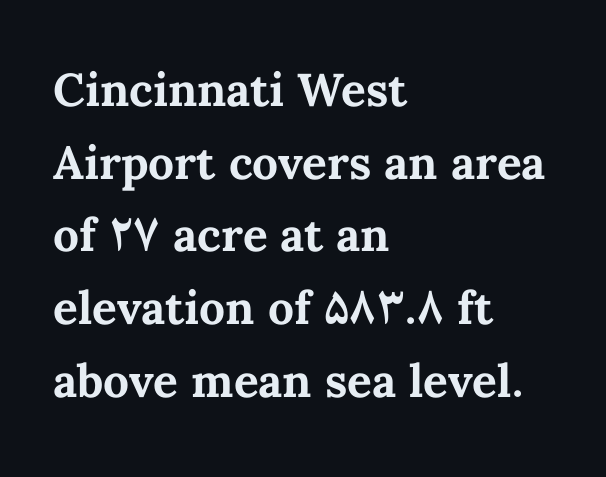
The image shows 46 px bold type, upright; set left-aligned, normal line spacing (1.58x), normal letter spacing, not underlined; medium stroke contrast and a medium x-height.
